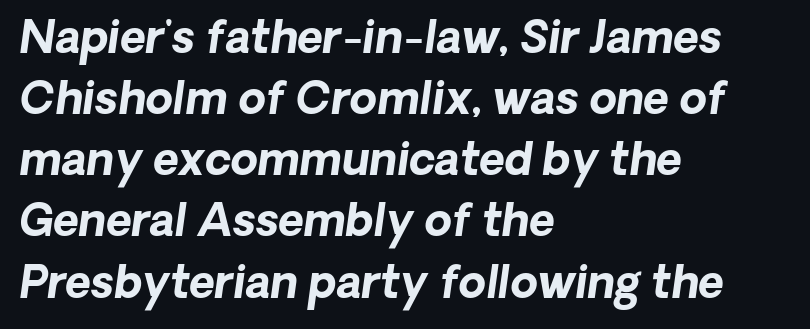
{"serif": "no", "bold": "yes", "weight": "bold", "width": "normal", "stroke_contrast": "low", "x_height": "medium", "monospaced": "no", "underline": "no", "align": "left", "line_spacing": "normal", "line_spacing_ratio": 1.39, "letter_spacing": "normal", "letter_spacing_em": 0.0, "glyph_px": 44}
